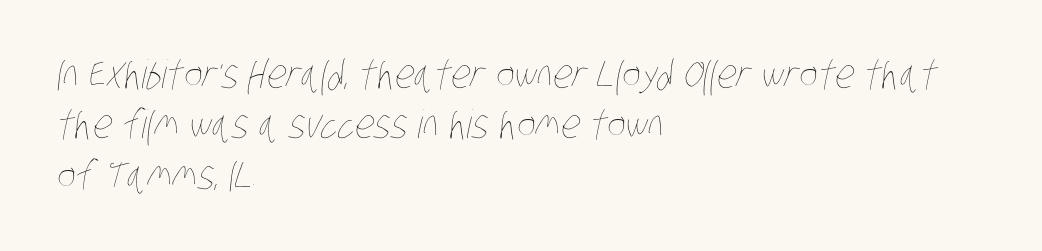
No word sits above an underline. Between one letter and the next there's only the usual sliver of space. Notice how descenders clear the ascenders below comfortably — that's standard leading. Horizontal alignment here is leftward, the default for most running prose.
